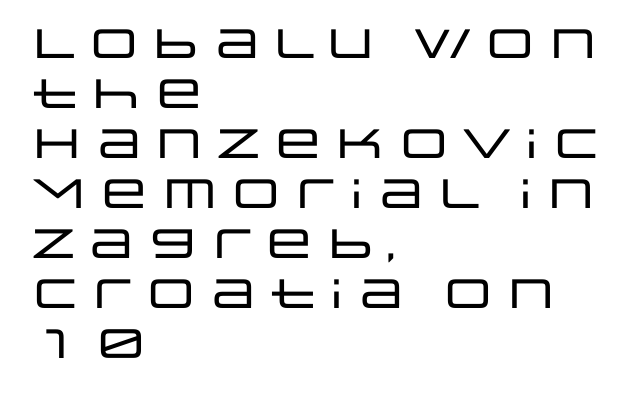
{"serif": "no", "italic": "no", "width": "wide", "stroke_contrast": "low", "x_height": "large", "monospaced": "no", "underline": "no", "align": "left", "line_spacing_ratio": 1.22, "letter_spacing": "normal", "letter_spacing_em": 0.0, "glyph_px": 41}
